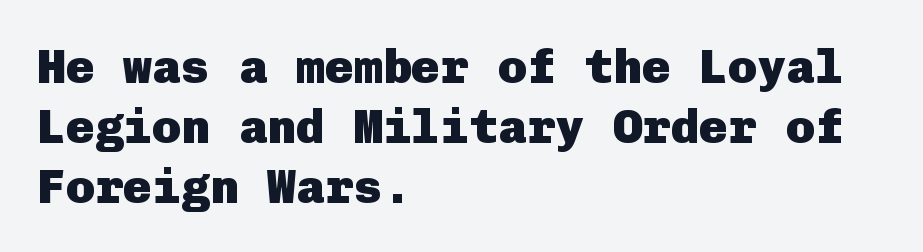
Q: Is the text bold? A: Yes.
Q: Is the text italic (slanted)? A: No, it is upright.
Q: Is the typeface a serif or a sans-serif typeface? A: Sans-serif.
Q: Is the text underlined? A: No.
Q: How is the paragraph aligned? A: Left-aligned.
Q: Is the spacing between letters normal or unusually wide? A: Normal.
Q: Is the spacing between lines tight, normal or loose? A: Normal.
Q: Width (condensed, normal, or wide)? A: Normal.
Q: Stroke contrast? A: Low.
Q: x-height? A: Medium.
